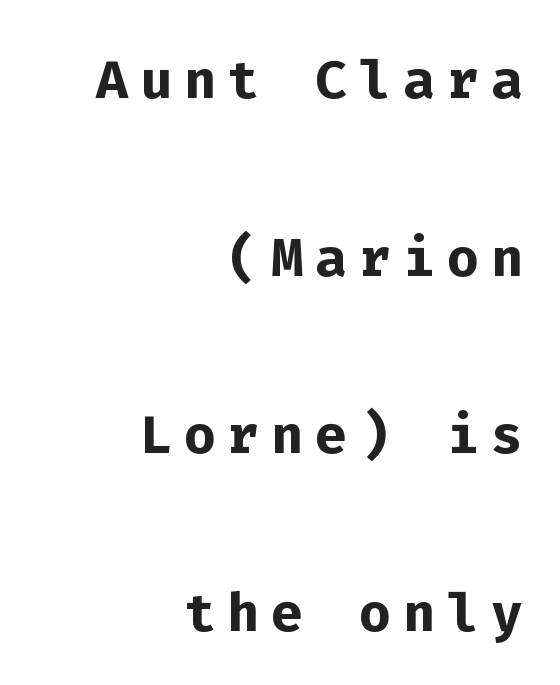
Q: Is the text bold? A: Yes.
Q: Is the text italic (slanted)? A: No, it is upright.
Q: Is the typeface a serif or a sans-serif typeface? A: Sans-serif.
Q: Is the text underlined? A: No.
Q: How is the paragraph aligned? A: Right-aligned.
Q: Is the spacing between lines tight, normal or loose? A: Loose.
Q: Width (condensed, normal, or wide)? A: Normal.
Q: Stroke contrast? A: Low.
Q: x-height? A: Medium.
Q: Monospaced? A: Yes.
